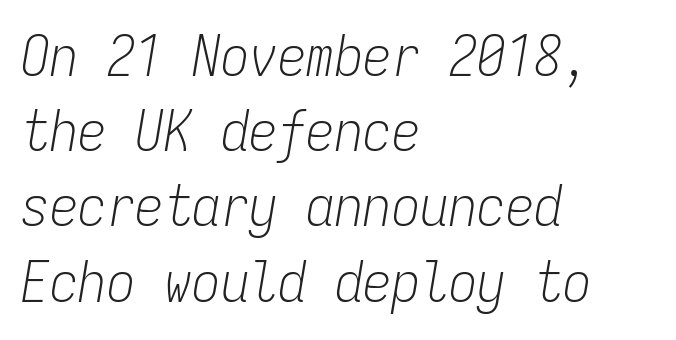
{"italic": "yes", "lean": "right", "slant_degrees": 9, "bold": "no", "weight": "light", "width": "condensed", "stroke_contrast": "low", "x_height": "medium", "monospaced": "yes", "underline": "no", "align": "left", "line_spacing": "normal", "line_spacing_ratio": 1.32, "letter_spacing": "normal", "letter_spacing_em": 0.0, "glyph_px": 57}
